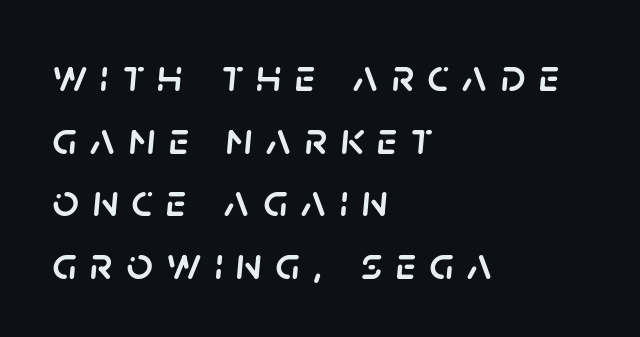
The image shows 46 px text type, italic (leaning right); set left-aligned, normal line spacing (1.36x), unusually wide letter spacing (+0.29 em), not underlined; low stroke contrast and a large x-height.
